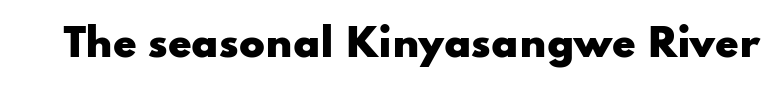
Check where the strokes stop: nothing finishes them off — pure sans. The lettering holds an erect, upright posture throughout. Words appear dense and cohesive because spacing is normal. Check under the words: just untouched page. Heft: maximum for text — a bold.
